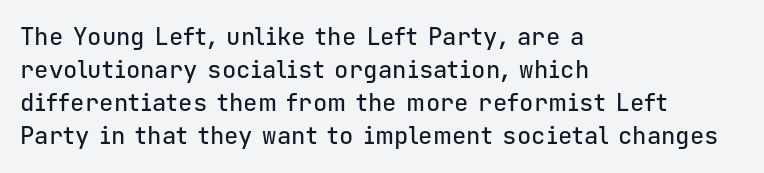
Q: Is the text italic (slanted)? A: No, it is upright.
Q: Is the text underlined? A: No.
Q: How is the paragraph aligned? A: Left-aligned.
Q: Is the spacing between letters normal or unusually wide? A: Normal.
Q: Is the spacing between lines tight, normal or loose? A: Normal.
